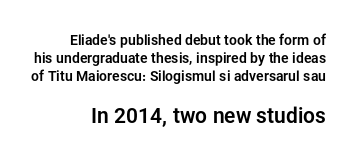
The image shows 21 px text type, upright; set right-aligned, normal line spacing (1.3x), normal letter spacing, not underlined; the second (bottom) block is 1.5x larger.
